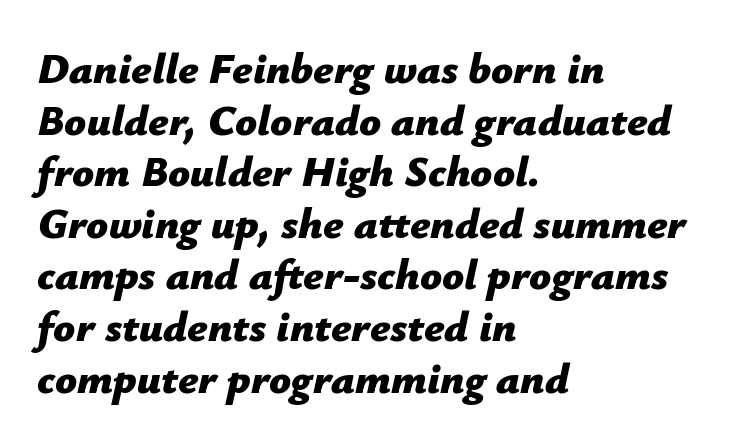
{"italic": "yes", "lean": "right", "slant_degrees": 12, "bold": "yes", "weight": "bold", "width": "normal", "stroke_contrast": "low", "x_height": "medium", "monospaced": "no", "underline": "no", "align": "left", "line_spacing_ratio": 1.2, "letter_spacing": "normal", "letter_spacing_em": 0.0, "glyph_px": 43}
